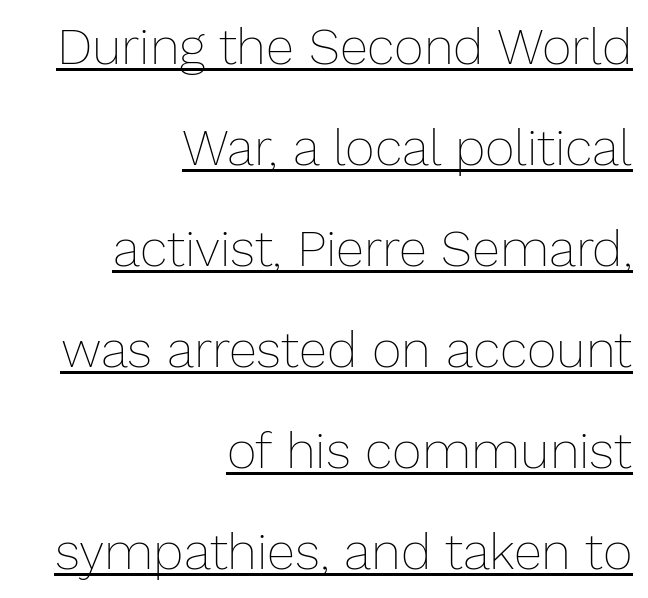
Q: Is the text bold? A: No.
Q: Is the text italic (slanted)? A: No, it is upright.
Q: Is the text underlined? A: Yes.
Q: How is the paragraph aligned? A: Right-aligned.
Q: Is the spacing between letters normal or unusually wide? A: Normal.
Q: Is the spacing between lines tight, normal or loose? A: Loose.
Q: Width (condensed, normal, or wide)? A: Normal.
Q: Stroke contrast? A: Low.
Q: x-height? A: Medium.
Q: Monospaced? A: No.
